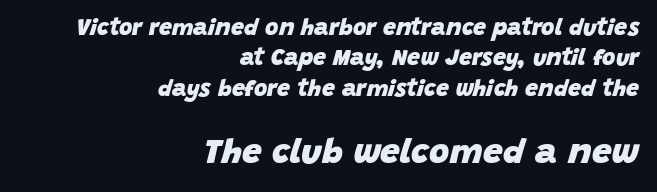
The image shows 35 px heavy type, italic (leaning right); set right-aligned, normal line spacing (1.32x), normal letter spacing, not underlined; the second (bottom) block is 1.52x larger; low stroke contrast and a large x-height.
